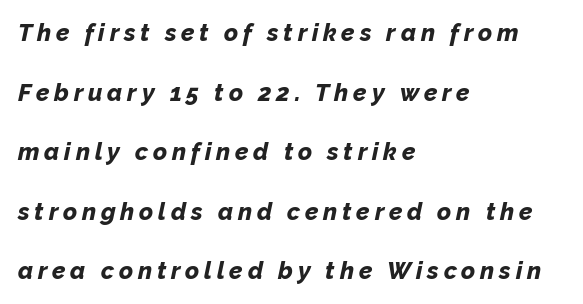
Q: Is the text bold? A: Yes.
Q: Is the text italic (slanted)? A: Yes, it leans right by about 12 degrees.
Q: Is the text underlined? A: No.
Q: How is the paragraph aligned? A: Left-aligned.
Q: Is the spacing between letters normal or unusually wide? A: Unusually wide.
Q: Is the spacing between lines tight, normal or loose? A: Loose.
